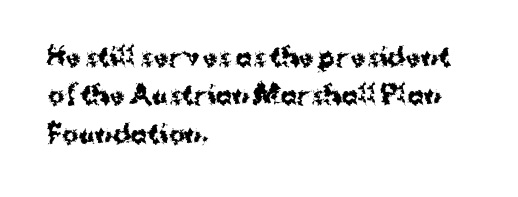
Here the glyphs are tracked normally, forming tight word shapes. Does the weight exceed regular? Yes, all the way to bold. The text block is weighted toward the left margin, trailing off unevenly rightward. Style check: upright. Notice how descenders clear the ascenders below comfortably — that's standard leading. Glance below the letters and you will spot only blank space.
